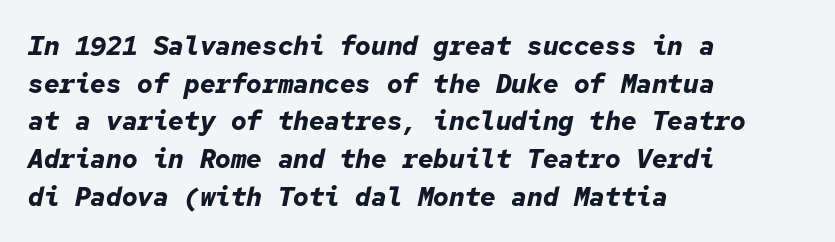
{"italic": "yes", "lean": "right", "slant_degrees": 12, "bold": "yes", "underline": "no", "align": "left", "line_spacing": "normal", "line_spacing_ratio": 1.45, "letter_spacing": "normal", "letter_spacing_em": 0.0, "glyph_px": 26}
